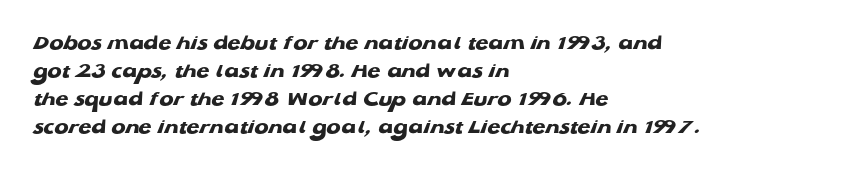
The image shows 21 px bold type; set left-aligned, normal line spacing (1.33x), normal letter spacing, not underlined.
